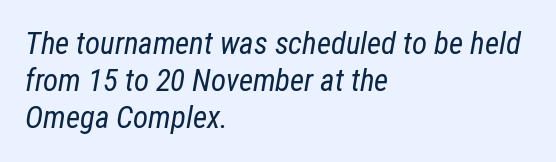
Italic? Definitely — the glyphs are oblique. In terms of letterspacing, this is plain default setting. Teacher's note: observe the even left margin — that is flush-left alignment. No chunkiness to these letters — they're not bold. Check the space under the baseline: it is left empty.
